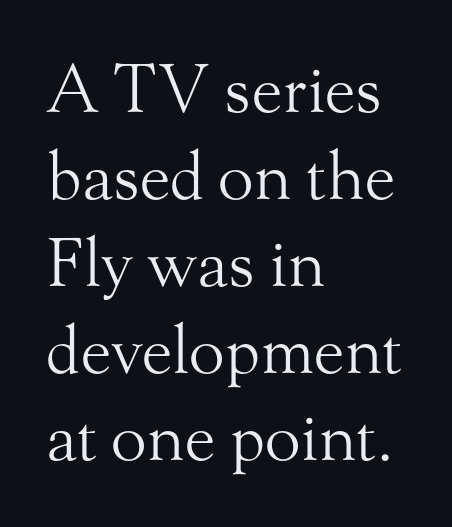
The image shows 66 px light serif type, upright; set left-aligned, normal line spacing (1.32x), normal letter spacing, not underlined; medium stroke contrast and a small x-height.
